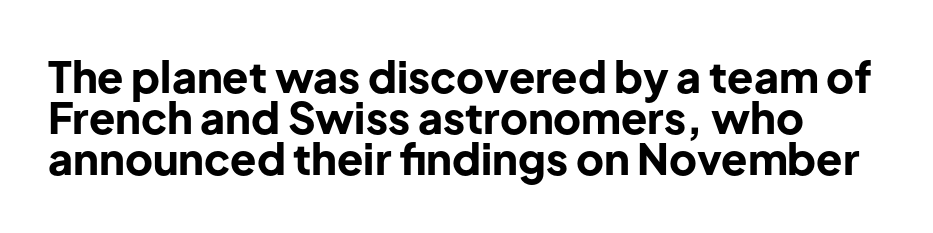
The image shows 43 px bold sans-serif type, upright; set tight line spacing (0.95x), normal letter spacing, not underlined; low stroke contrast and a medium x-height.
